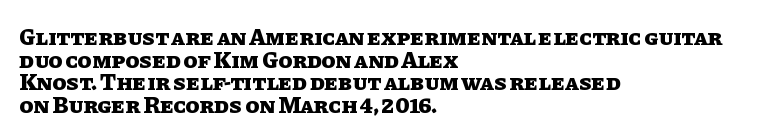
The image shows 23 px bold type, upright; set left-aligned, tight line spacing (0.98x), normal letter spacing, not underlined.
